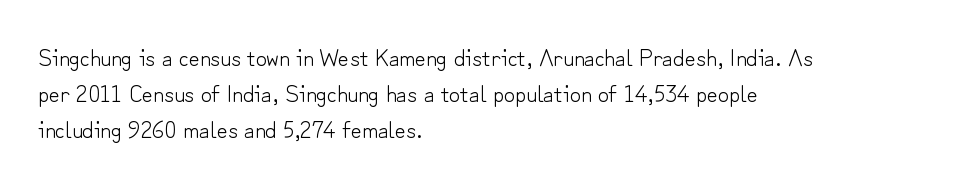
Default kerning and tracking; the words read as compact shapes. Tall strokes in this sample are plumb rather than angled. This rendering uses left alignment, leaving the right contour irregular. Students, observe: this is what conventionally led text looks like. Each stroke keeps to a modest, everyday thickness or less. Honestly, there is no underline to notice here at all.
